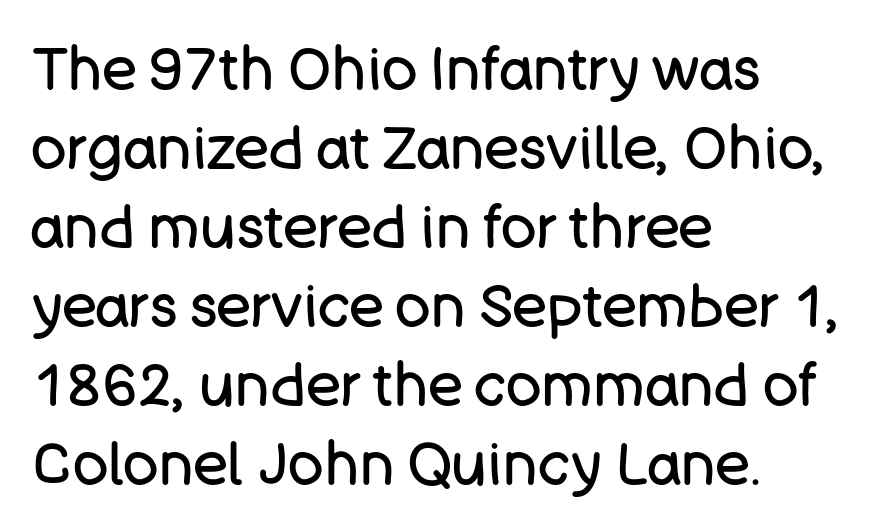
Q: Is the text bold? A: No.
Q: Is the text italic (slanted)? A: No, it is upright.
Q: Is the typeface a serif or a sans-serif typeface? A: Sans-serif.
Q: Is the text underlined? A: No.
Q: How is the paragraph aligned? A: Left-aligned.
Q: Is the spacing between letters normal or unusually wide? A: Normal.
Q: Is the spacing between lines tight, normal or loose? A: Normal.
Q: Width (condensed, normal, or wide)? A: Normal.
Q: Stroke contrast? A: Low.
Q: x-height? A: Large.
Q: Monospaced? A: No.
